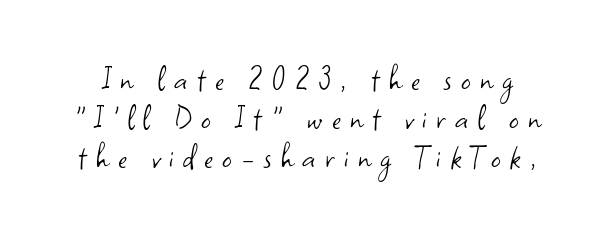
The image shows 38 px light sans-serif type; set tight line spacing (1.02x), unusually wide letter spacing (+0.24 em), not underlined; low stroke contrast and a small x-height.
